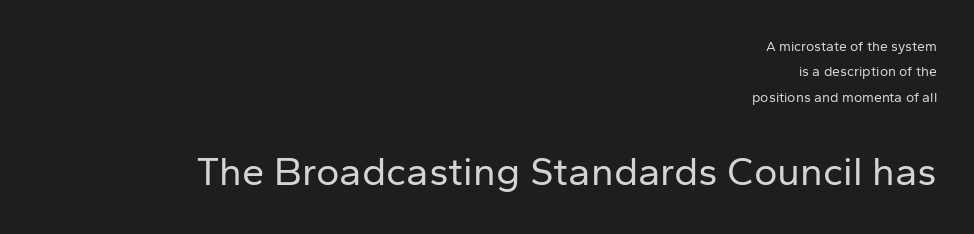
Is this a fixed-width face? No — the glyphs have proportional, varying widths. Two sizes are in play, and the larger belongs to the second block. The typography opts for an upright posture over an oblique one. These lines are composed in type without serifs. The ragged edge is on the left, which tells us the setting is flush right.
